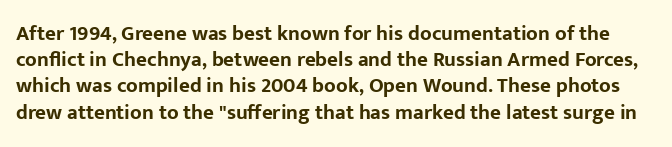
Observe the ordinary spacing: letters are neighbours, not strangers. Compared with an ordinary text face, these strokes are far heavier — a full bold. Each new line begins a customary step beneath the previous one. If you drew a line through each stem, it would be perfectly vertical.
